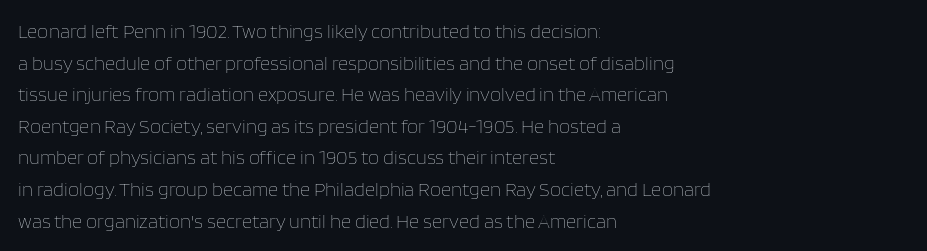
{"italic": "no", "bold": "no", "underline": "no", "align": "left", "line_spacing": "normal", "line_spacing_ratio": 1.58, "letter_spacing": "normal", "letter_spacing_em": 0.0, "glyph_px": 20}
